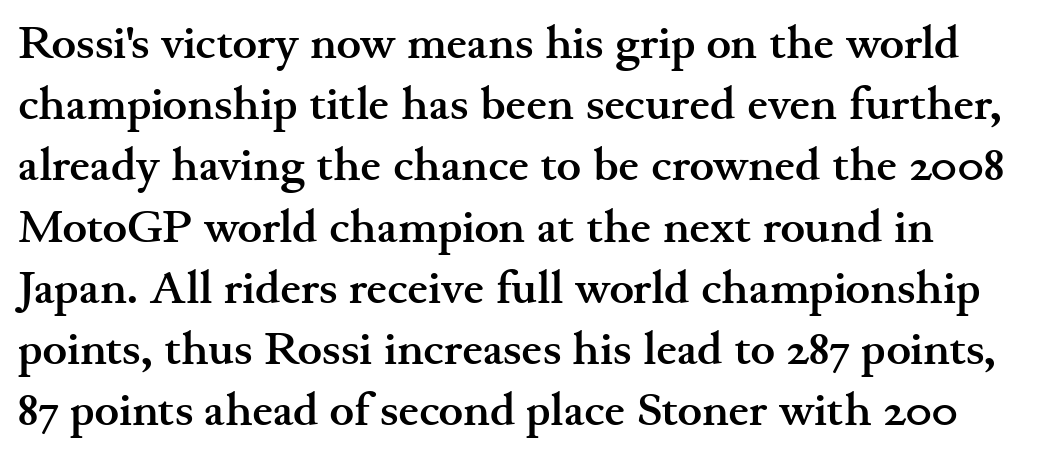
{"serif": "yes", "italic": "no", "bold": "yes", "weight": "semibold", "width": "wide", "stroke_contrast": "medium", "x_height": "small", "monospaced": "no", "underline": "no", "line_spacing": "normal", "line_spacing_ratio": 1.33, "letter_spacing": "normal", "letter_spacing_em": 0.0, "glyph_px": 46}
